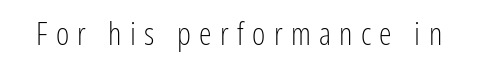
The image shows 32 px light, condensed sans-serif type, upright; set unusually wide letter spacing (+0.26 em), not underlined; low stroke contrast and a medium x-height.
